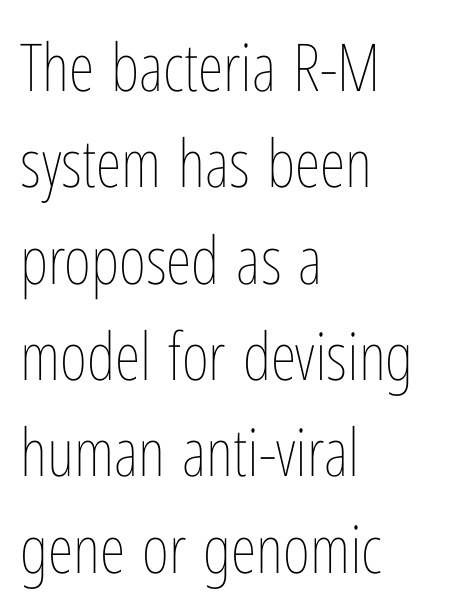
Q: Is the text bold? A: No.
Q: Is the text italic (slanted)? A: No, it is upright.
Q: Is the text underlined? A: No.
Q: How is the paragraph aligned? A: Left-aligned.
Q: Is the spacing between letters normal or unusually wide? A: Normal.
Q: Is the spacing between lines tight, normal or loose? A: Normal.
Q: Width (condensed, normal, or wide)? A: Condensed.
Q: Stroke contrast? A: Low.
Q: x-height? A: Medium.
Q: Monospaced? A: No.
